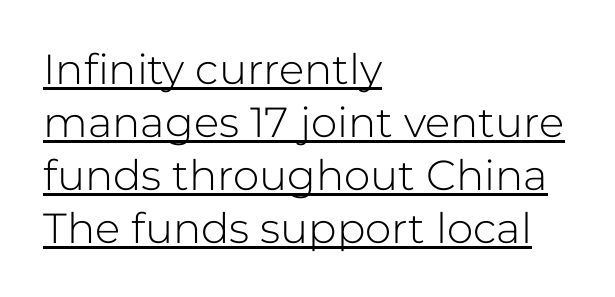
The image shows 42 px light sans-serif type, upright; set left-aligned, normal line spacing (1.26x), normal letter spacing, underlined; low stroke contrast and a medium x-height.
